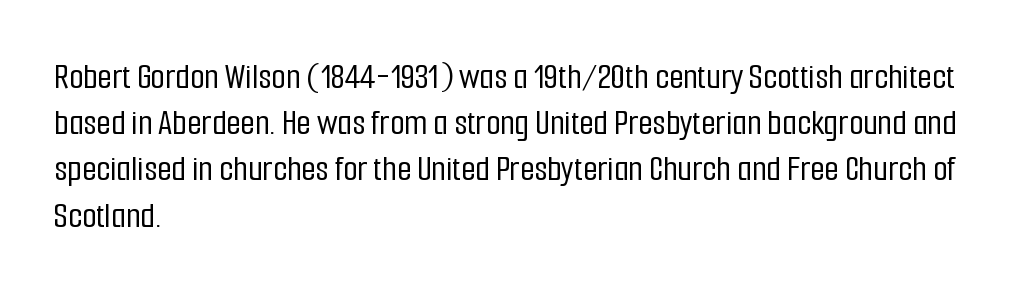
Font category for this specimen: sans-serif. Is there much room between lines? A standard amount, neither cramped nor airy. Do the letters lean? They stand straight. The rendering anchors every line to the left-hand side. This rendering features lettering with no underline. Proportional: the letters do not fall into vertical columns.
